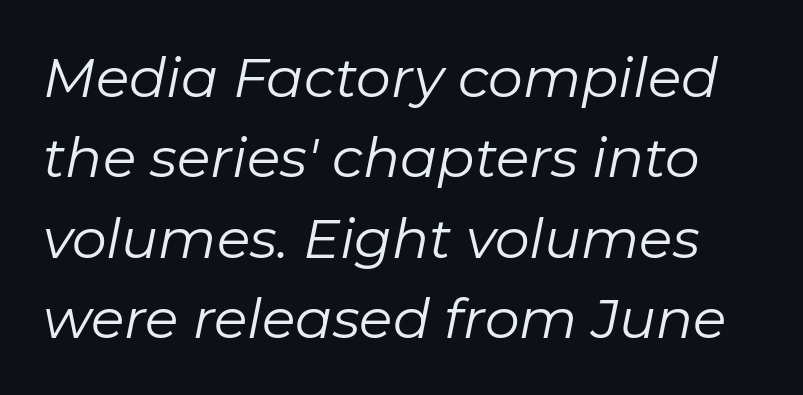
Heaviness? Minimal to ordinary, like unemphasized prose. A typesetter would call this zero additional tracking. An italicized treatment has been applied to the whole sample. Any mark beneath the type? The region is blank. Proportional: the letters do not fall into vertical columns.
